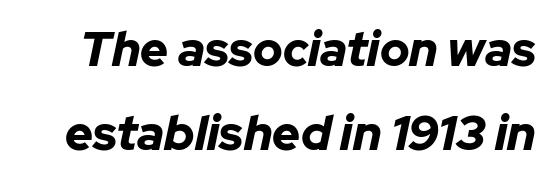
Q: Is the text bold? A: Yes.
Q: Is the text italic (slanted)? A: Yes, it leans right by about 12 degrees.
Q: Is the text underlined? A: No.
Q: Is the spacing between letters normal or unusually wide? A: Normal.
Q: Width (condensed, normal, or wide)? A: Normal.
Q: Stroke contrast? A: Low.
Q: x-height? A: Medium.
Q: Monospaced? A: No.
